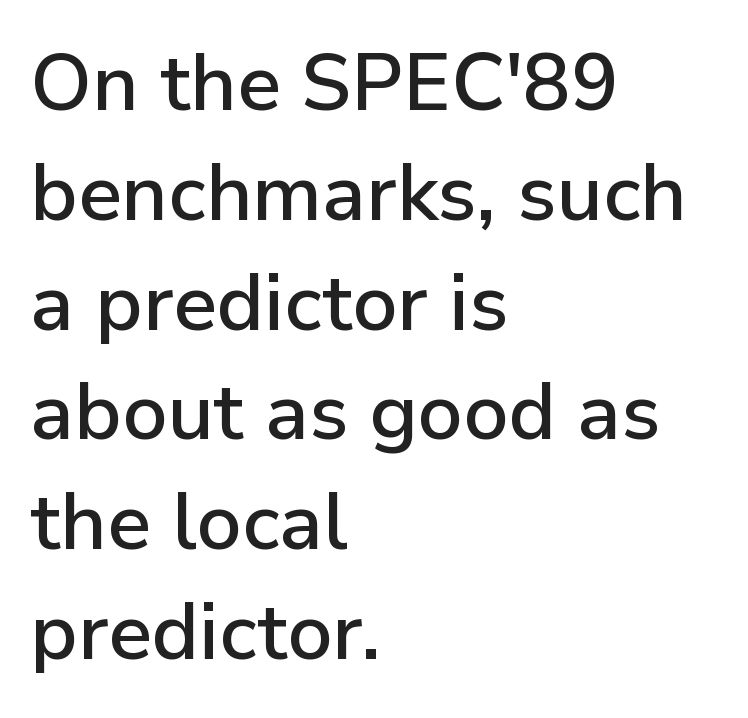
Q: Is the text italic (slanted)? A: No, it is upright.
Q: Is the typeface a serif or a sans-serif typeface? A: Sans-serif.
Q: Is the text underlined? A: No.
Q: How is the paragraph aligned? A: Left-aligned.
Q: Is the spacing between letters normal or unusually wide? A: Normal.
Q: Is the spacing between lines tight, normal or loose? A: Normal.
Q: Width (condensed, normal, or wide)? A: Normal.
Q: Stroke contrast? A: Low.
Q: x-height? A: Medium.
Q: Monospaced? A: No.
